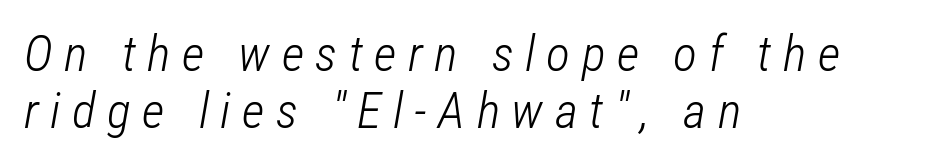
Notice how the passage keeps a crisp vertical edge on the left only. The face used here is rendered with a markedly widened letterfit. The vertical gap from one line to the next is small. Heaviness? Minimal to ordinary, like unemphasized prose. Do the characters align in a grid? No, the font is proportional. A bare baseline throughout the passage.
